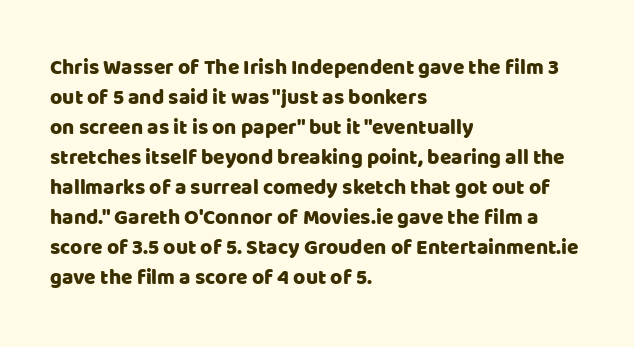
Q: Is the text italic (slanted)? A: No, it is upright.
Q: Is the text underlined? A: No.
Q: How is the paragraph aligned? A: Left-aligned.
Q: Is the spacing between letters normal or unusually wide? A: Normal.
Q: Is the spacing between lines tight, normal or loose? A: Normal.
